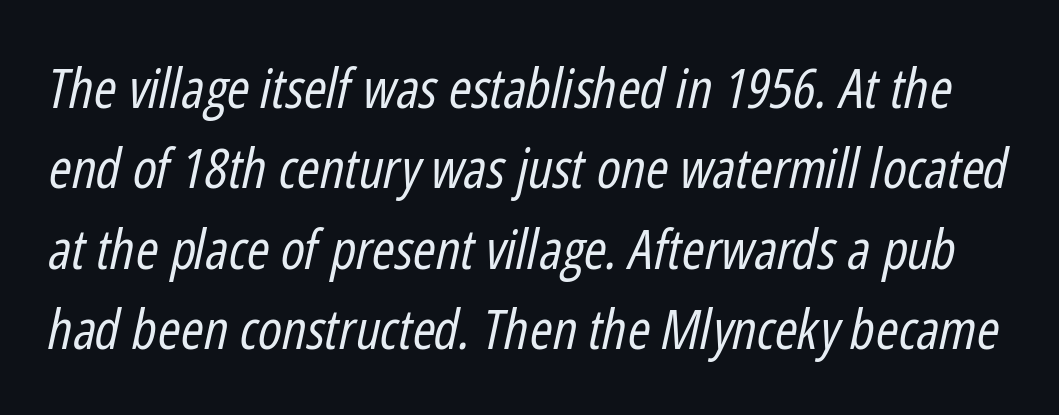
The image shows 55 px regular-weight, condensed type, italic (leaning right); set normal line spacing (1.46x), normal letter spacing, not underlined; low stroke contrast and a medium x-height.
